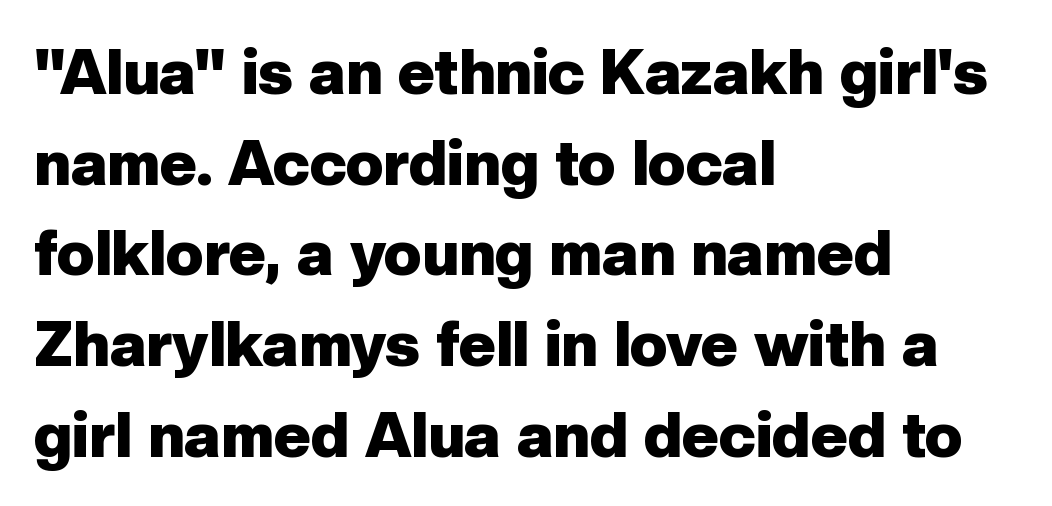
The image shows 63 px heavy sans-serif type, upright; set left-aligned, normal line spacing (1.44x), normal letter spacing, not underlined; low stroke contrast and a medium x-height.
